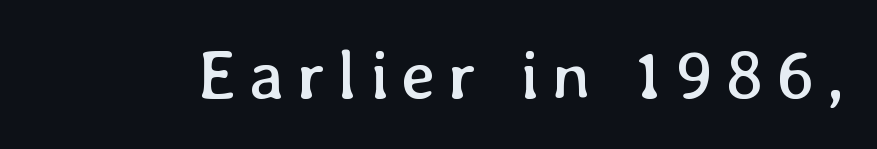
{"italic": "no", "bold": "no", "weight": "regular", "width": "normal", "stroke_contrast": "low", "x_height": "medium", "monospaced": "no", "underline": "no", "glyph_px": 69}
